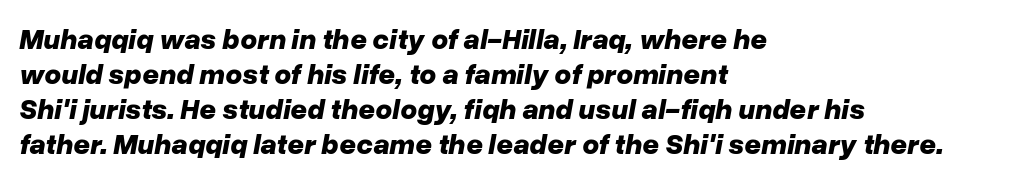
The space beneath each line is pristine and unruled. Glyph-to-glyph distance matches everyday printed text. Is the type bold? Yes — the strokes are clearly thick and heavy. The rendering uses natural spacing where letterforms have individual widths.
